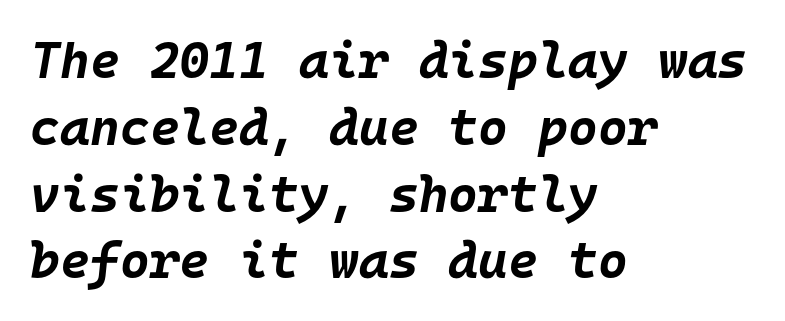
{"italic": "yes", "lean": "right", "slant_degrees": 10, "bold": "yes", "weight": "bold", "width": "normal", "stroke_contrast": "low", "x_height": "large", "monospaced": "yes", "underline": "no", "align": "left", "line_spacing": "normal", "line_spacing_ratio": 1.31, "letter_spacing": "normal", "letter_spacing_em": 0.0, "glyph_px": 51}
